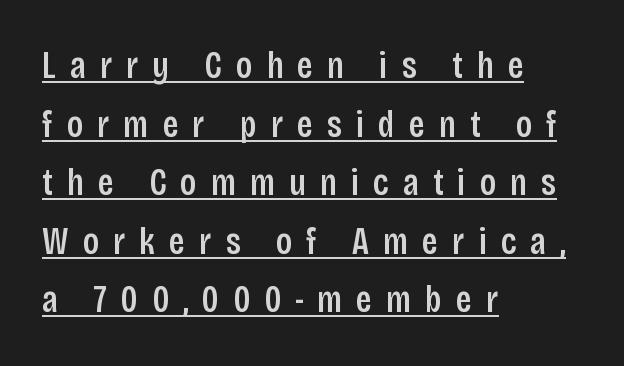
{"serif": "no", "italic": "no", "width": "condensed", "stroke_contrast": "low", "x_height": "large", "monospaced": "no", "underline": "yes", "align": "left", "line_spacing": "normal", "line_spacing_ratio": 1.54, "letter_spacing": "wide", "letter_spacing_em": 0.37, "glyph_px": 38}
